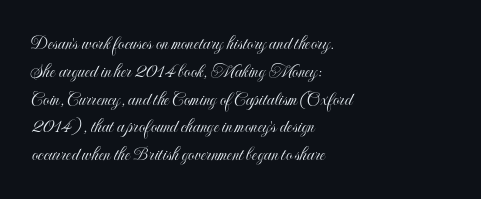
The image shows 20 px text type; set left-aligned, normal line spacing (1.39x), normal letter spacing, not underlined.
